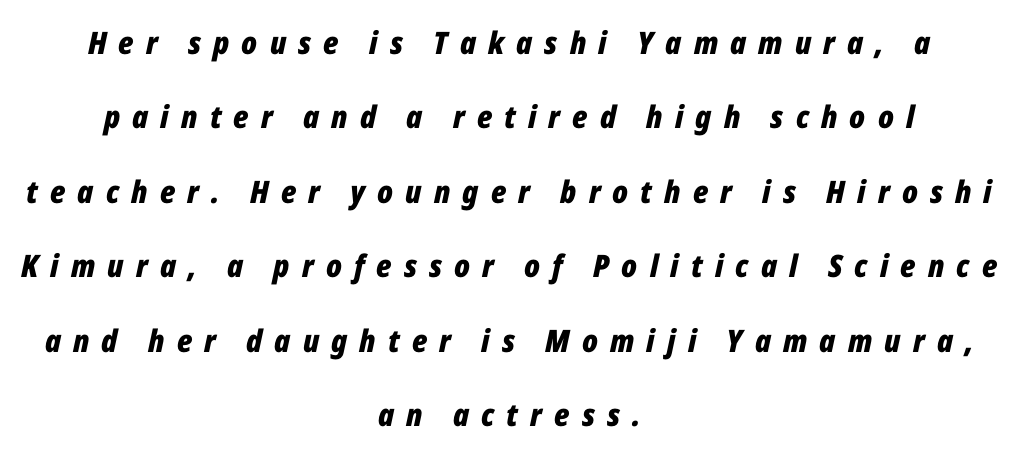
Emphasis by weight is at full strength: bold. This rendering uses center alignment, leaving both contours irregular but symmetric. Proportional: the letters do not fall into vertical columns. Descenders are the only things crossing below the line.
